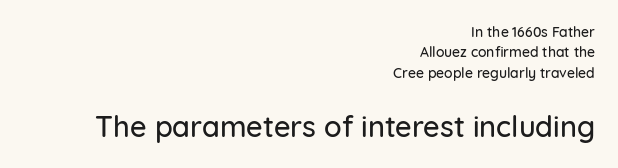
The image shows 29 px sans-serif type, upright; set right-aligned, normal line spacing (1.46x), normal letter spacing, not underlined; the second (bottom) block is 2.07x larger; low stroke contrast and a medium x-height.
